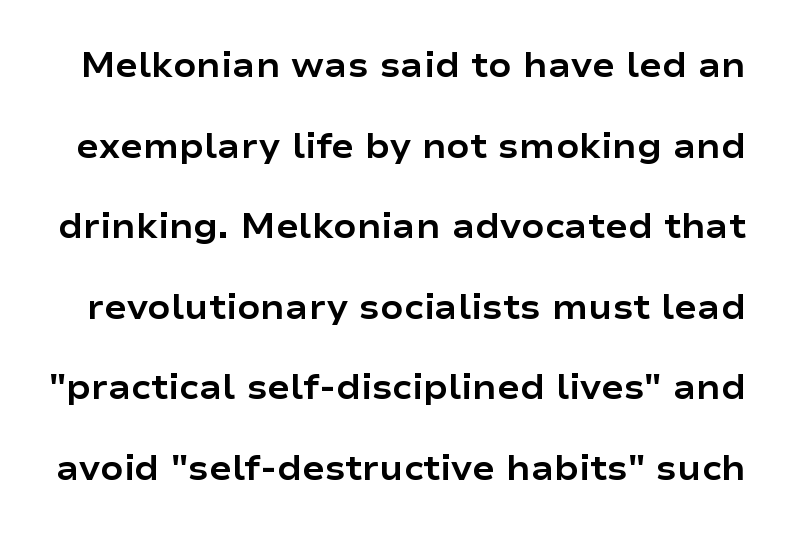
Q: Is the text bold? A: Yes.
Q: Is the text italic (slanted)? A: No, it is upright.
Q: Is the typeface a serif or a sans-serif typeface? A: Sans-serif.
Q: Is the text underlined? A: No.
Q: Is the spacing between letters normal or unusually wide? A: Normal.
Q: Is the spacing between lines tight, normal or loose? A: Loose.
Q: Width (condensed, normal, or wide)? A: Wide.
Q: Stroke contrast? A: Low.
Q: x-height? A: Medium.
Q: Monospaced? A: No.
